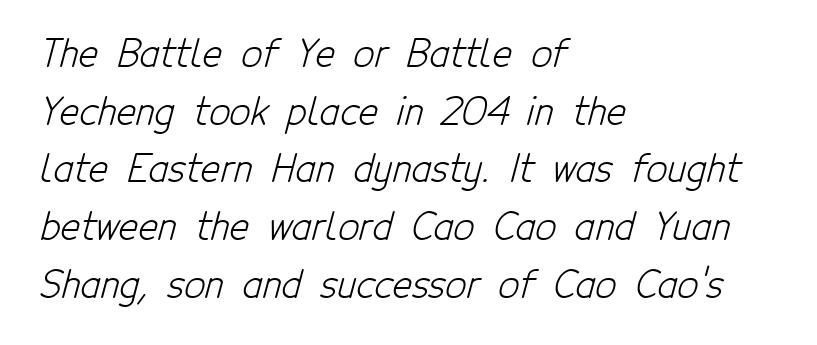
The image shows 37 px light, condensed sans-serif type; set left-aligned, normal line spacing (1.56x), normal letter spacing, not underlined; low stroke contrast and a medium x-height.
